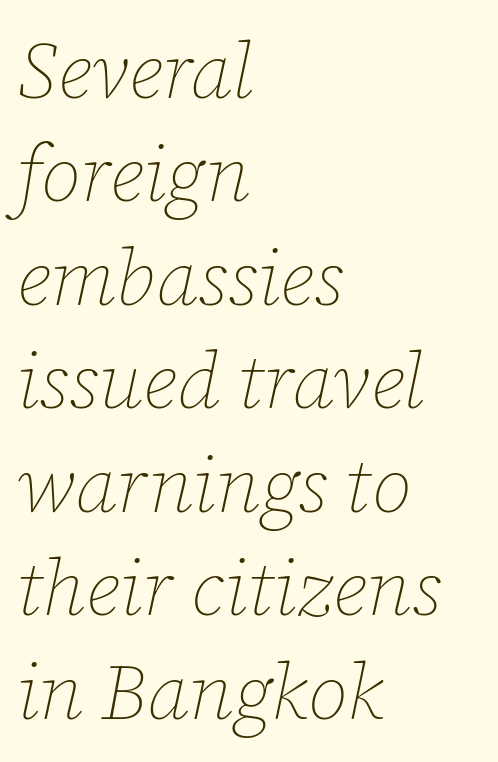
The image shows 79 px thin type, italic (leaning right); set left-aligned, normal line spacing (1.31x), normal letter spacing, not underlined; low stroke contrast and a medium x-height.
